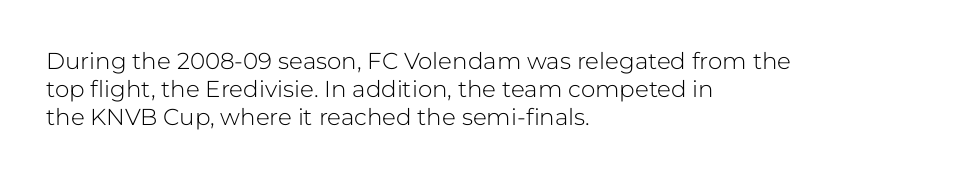
{"italic": "no", "bold": "no", "underline": "no", "align": "left", "line_spacing_ratio": 1.21, "letter_spacing": "normal", "letter_spacing_em": 0.0, "glyph_px": 23}
